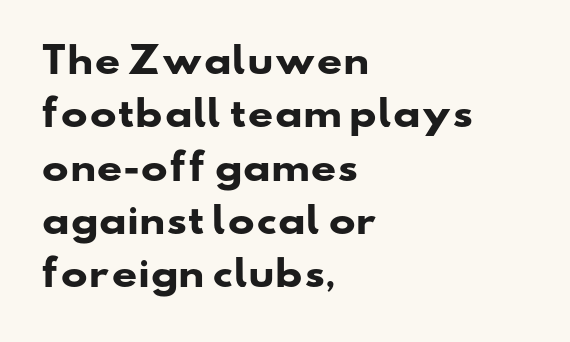
Q: Is the text bold? A: Yes.
Q: Is the typeface a serif or a sans-serif typeface? A: Sans-serif.
Q: Is the text underlined? A: No.
Q: How is the paragraph aligned? A: Left-aligned.
Q: Is the spacing between letters normal or unusually wide? A: Normal.
Q: Is the spacing between lines tight, normal or loose? A: Normal.
Q: Width (condensed, normal, or wide)? A: Wide.
Q: Stroke contrast? A: Low.
Q: x-height? A: Small.
Q: Monospaced? A: No.
